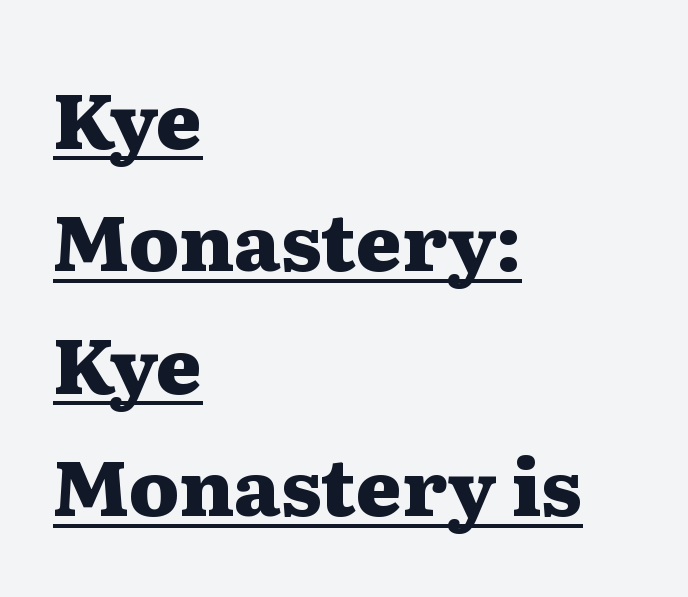
Q: Is the text bold? A: Yes.
Q: Is the text italic (slanted)? A: No, it is upright.
Q: Is the typeface a serif or a sans-serif typeface? A: Serif.
Q: Is the text underlined? A: Yes.
Q: How is the paragraph aligned? A: Left-aligned.
Q: Is the spacing between letters normal or unusually wide? A: Normal.
Q: Is the spacing between lines tight, normal or loose? A: Normal.
Q: Width (condensed, normal, or wide)? A: Wide.
Q: Stroke contrast? A: Medium.
Q: x-height? A: Medium.
Q: Monospaced? A: No.
